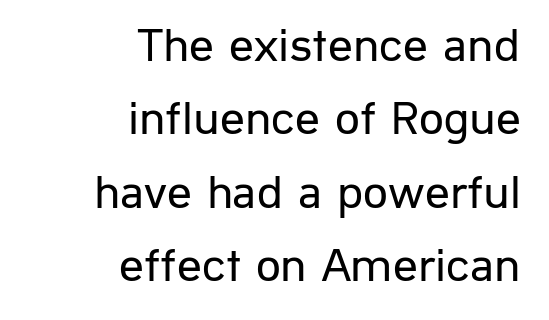
{"serif": "no", "italic": "no", "bold": "no", "weight": "regular", "width": "normal", "stroke_contrast": "low", "x_height": "medium", "monospaced": "no", "underline": "no", "align": "right", "line_spacing": "normal", "line_spacing_ratio": 1.5, "letter_spacing": "normal", "letter_spacing_em": 0.0, "glyph_px": 49}
